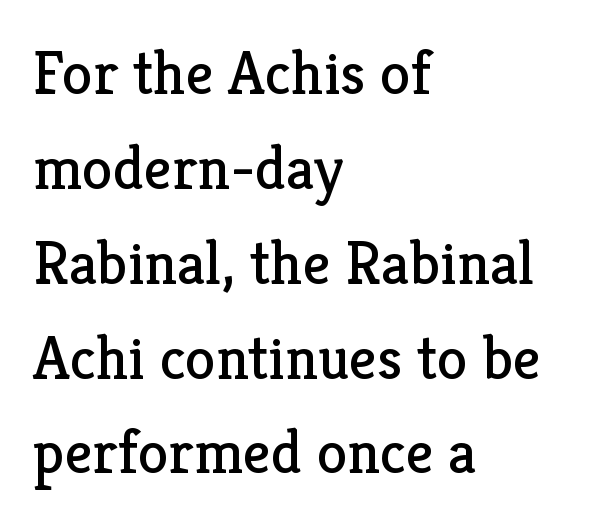
The cut favours lightness, reaching ordinary text weight at its darkest. Varying glyph widths throughout — classic text-font behaviour. Nobody drew a line under any word here. The letters stand straight up with perfectly vertical stems. You could call the tracking neutral — neither tight nor loose. One glance says typical: line gaps are just what's usual.
